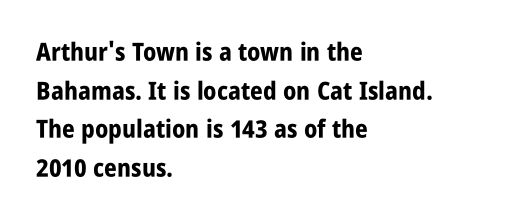
Q: Is the text bold? A: Yes.
Q: Is the text italic (slanted)? A: No, it is upright.
Q: Is the text underlined? A: No.
Q: How is the paragraph aligned? A: Left-aligned.
Q: Is the spacing between letters normal or unusually wide? A: Normal.
Q: Is the spacing between lines tight, normal or loose? A: Normal.
